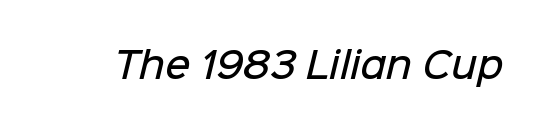
The image shows 35 px semibold sans-serif type; set normal letter spacing, not underlined; low stroke contrast and a medium x-height.
